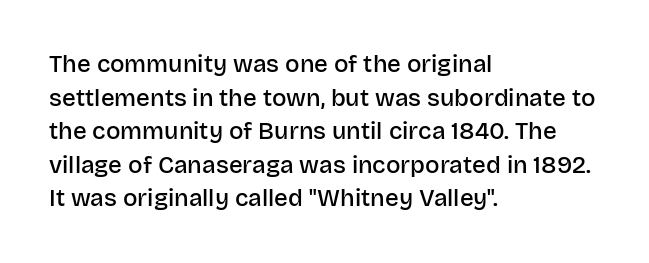
Q: Is the text bold? A: Semi-bold.
Q: Is the text italic (slanted)? A: No, it is upright.
Q: Is the text underlined? A: No.
Q: How is the paragraph aligned? A: Left-aligned.
Q: Is the spacing between letters normal or unusually wide? A: Normal.
Q: Is the spacing between lines tight, normal or loose? A: Normal.
